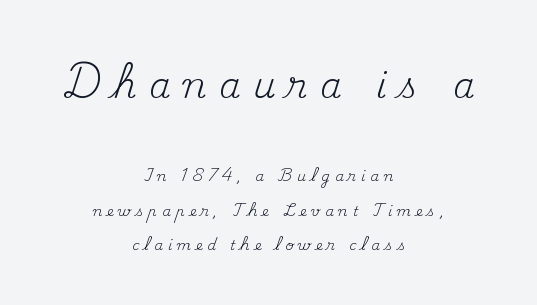
Q: Is the text bold? A: No.
Q: Is the text italic (slanted)? A: Yes.
Q: Is the typeface a serif or a sans-serif typeface? A: Serif.
Q: Is the text underlined? A: No.
Q: How is the paragraph aligned? A: Centered.
Q: Is the spacing between letters normal or unusually wide? A: Unusually wide.
Q: Is the spacing between lines tight, normal or loose? A: Loose.
Q: Which block of text is set in a larger size, the first (top) or the second (bottom)? A: The first (top) one.
Q: Width (condensed, normal, or wide)? A: Normal.
Q: Stroke contrast? A: Medium.
Q: x-height? A: Small.
Q: Monospaced? A: No.
